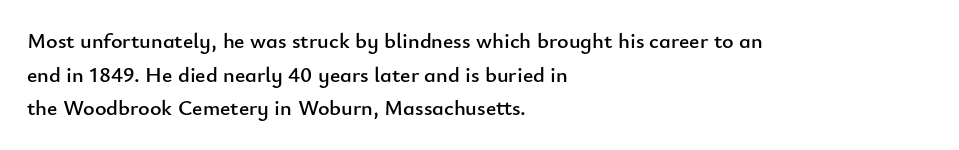
{"italic": "no", "underline": "no", "align": "left", "line_spacing": "normal", "line_spacing_ratio": 1.53, "letter_spacing": "normal", "letter_spacing_em": 0.0, "glyph_px": 22}
